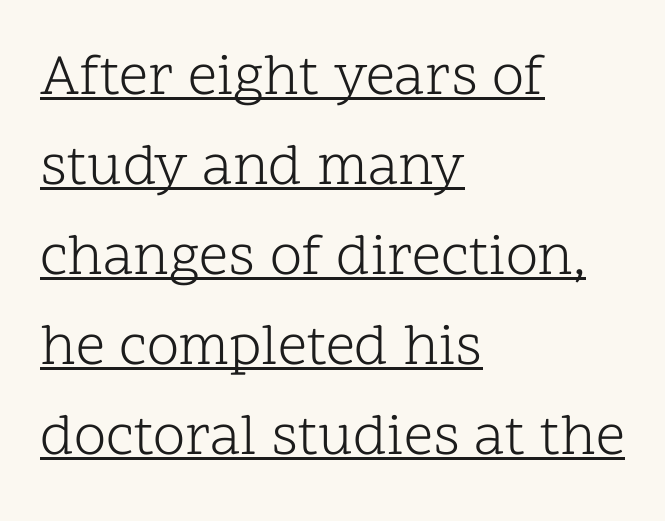
The image shows 58 px light serif type, upright; set left-aligned, normal line spacing (1.55x), normal letter spacing, underlined; low stroke contrast and a medium x-height.
